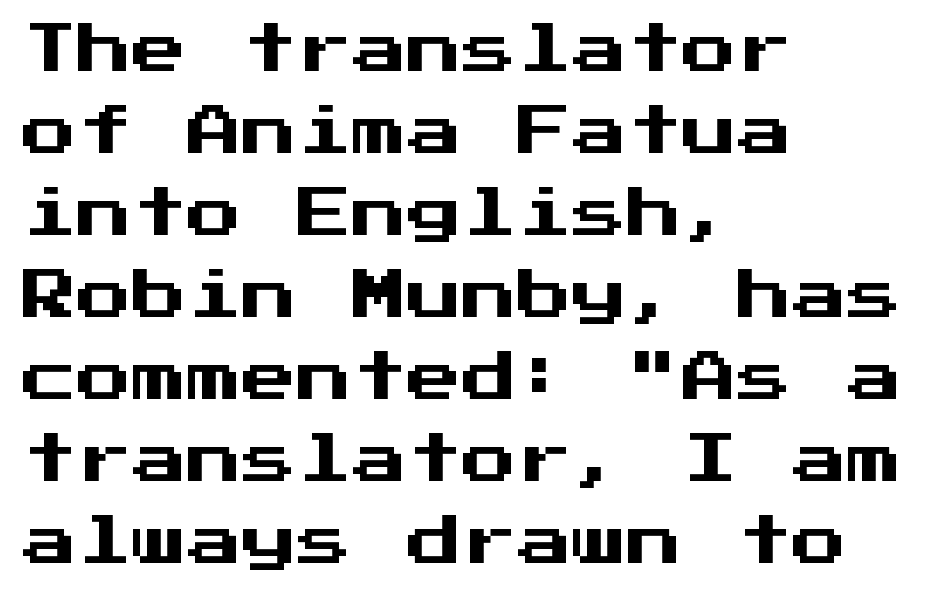
Q: Is the text italic (slanted)? A: No, it is upright.
Q: Is the typeface a serif or a sans-serif typeface? A: Sans-serif.
Q: Is the text underlined? A: No.
Q: How is the paragraph aligned? A: Left-aligned.
Q: Is the spacing between letters normal or unusually wide? A: Normal.
Q: Is the spacing between lines tight, normal or loose? A: Normal.
Q: Width (condensed, normal, or wide)? A: Normal.
Q: Stroke contrast? A: Medium.
Q: x-height? A: Medium.
Q: Monospaced? A: Yes.
